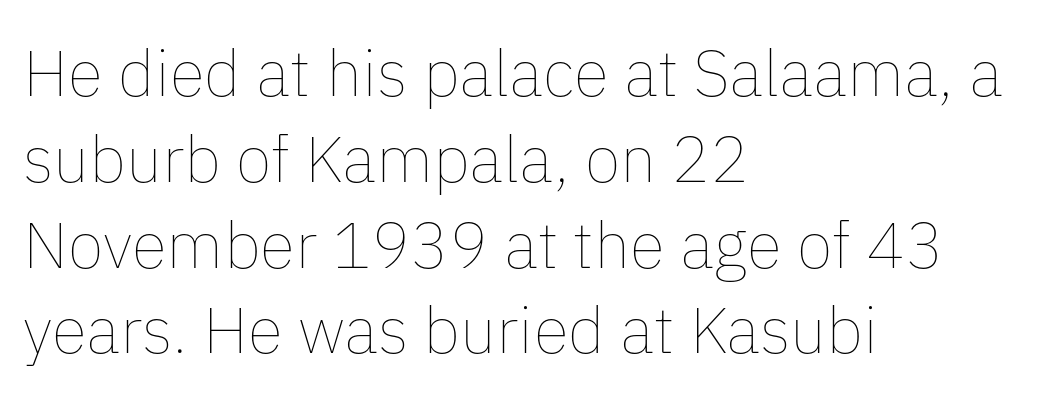
{"italic": "no", "bold": "no", "weight": "thin", "width": "normal", "stroke_contrast": "low", "x_height": "medium", "monospaced": "no", "underline": "no", "align": "left", "line_spacing": "normal", "line_spacing_ratio": 1.32, "letter_spacing": "normal", "letter_spacing_em": 0.0, "glyph_px": 65}
